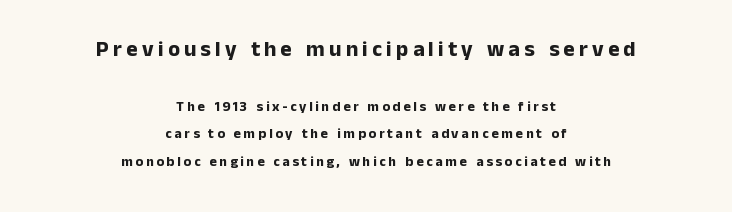
The paragraph has two soft edges and a firm central axis. Has an underline been added? It has not. Plenty of ink on the page — the face is bold. The more generous point size was reserved for the upper chunk.
